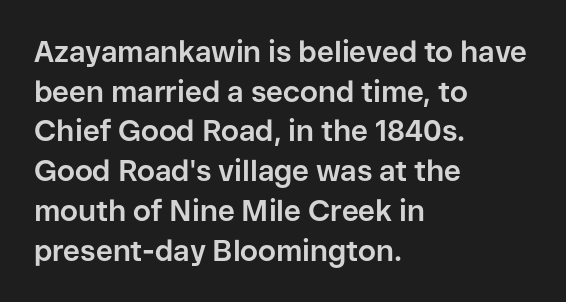
This rendering leaves character spacing at its baseline value. If you drew a ruler down the left edge, every line would touch it. What kind of face is this? One without serifs — a sans. Character widths vary here, with narrow letters taking less room than wide ones. This rendering features lettering with no underline.
